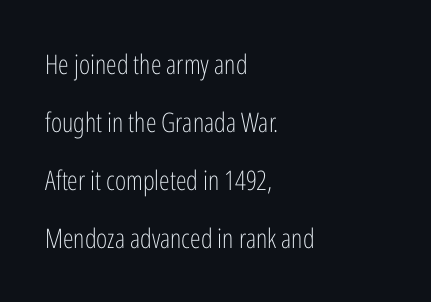
Where is the straight margin? On the left. Baseline-to-baseline distance is far greater than the letter height. Just letters on the line, the space beneath them empty. Ink coverage per letter is moderate at most. The face used here is rendered with its standard letterfit.
